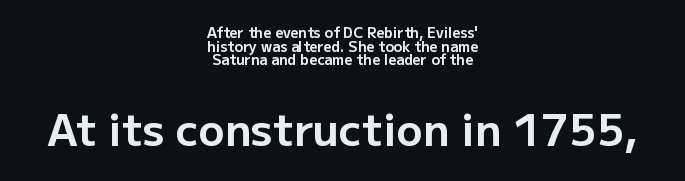
The image shows 43 px bold sans-serif type, upright; set centered, tight line spacing (0.97x), normal letter spacing, not underlined; the second (bottom) block is 3.07x larger; low stroke contrast and a medium x-height.
